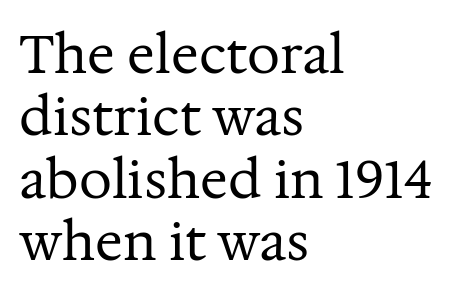
{"serif": "yes", "italic": "no", "bold": "no", "weight": "regular", "width": "normal", "stroke_contrast": "medium", "x_height": "medium", "monospaced": "no", "underline": "no", "align": "left", "line_spacing_ratio": 1.2, "letter_spacing": "normal", "letter_spacing_em": 0.0, "glyph_px": 52}
